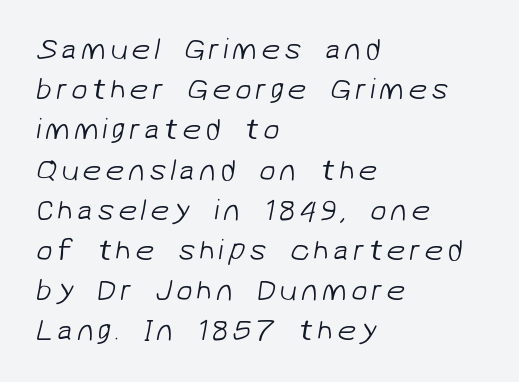
The characters are drawn with everyday or finer stroke widths. One glance says typical: line gaps are just what's usual. The passage shown is typed in a proportional face where columns would drift. Line beginnings align vertically; line endings do not.
